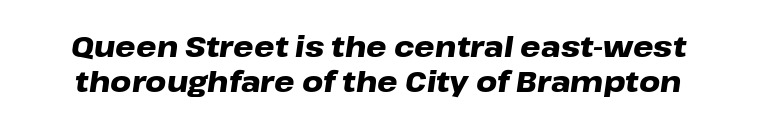
{"italic": "yes", "lean": "right", "slant_degrees": 8, "bold": "yes", "weight": "heavy", "width": "wide", "stroke_contrast": "low", "x_height": "medium", "monospaced": "no", "underline": "no", "line_spacing_ratio": 1.2, "letter_spacing": "normal", "letter_spacing_em": 0.0, "glyph_px": 29}
